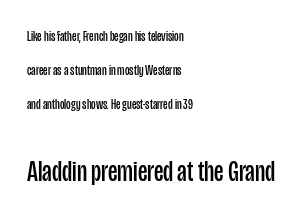
If you drew a line through each stem, it would be perfectly vertical. Scale increases going downward across the two blocks. Note the varied advance widths — an 'i' is clearly narrower than an 'm'. No feet cap the strokes, marking this as sans-serif type.
